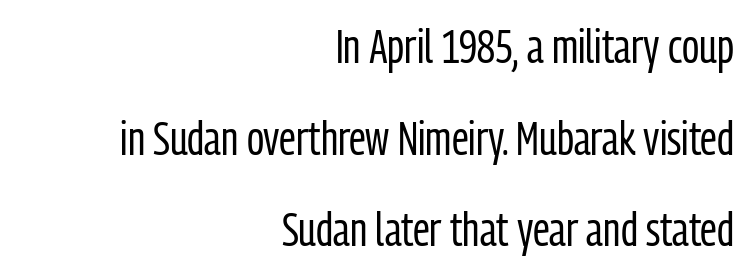
{"serif": "no", "italic": "no", "bold": "no", "weight": "regular", "width": "condensed", "stroke_contrast": "low", "x_height": "medium", "monospaced": "no", "underline": "no", "align": "right", "line_spacing": "loose", "line_spacing_ratio": 1.95, "letter_spacing": "normal", "letter_spacing_em": 0.0, "glyph_px": 47}
